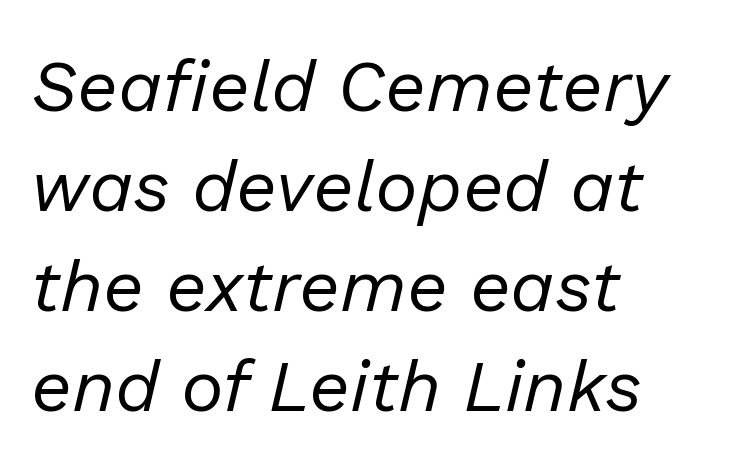
Q: Is the text bold? A: No.
Q: Is the text italic (slanted)? A: Yes, it leans right by about 13 degrees.
Q: Is the text underlined? A: No.
Q: How is the paragraph aligned? A: Left-aligned.
Q: Is the spacing between letters normal or unusually wide? A: Normal.
Q: Is the spacing between lines tight, normal or loose? A: Normal.
Q: Width (condensed, normal, or wide)? A: Normal.
Q: Stroke contrast? A: Low.
Q: x-height? A: Medium.
Q: Monospaced? A: No.
